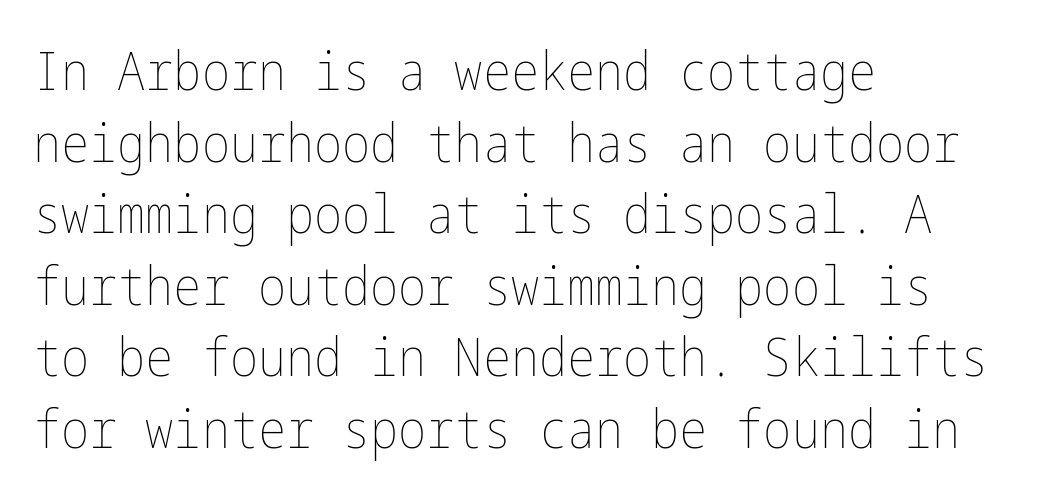
Q: Is the text bold? A: No.
Q: Is the text italic (slanted)? A: No, it is upright.
Q: Is the text underlined? A: No.
Q: How is the paragraph aligned? A: Left-aligned.
Q: Is the spacing between letters normal or unusually wide? A: Normal.
Q: Is the spacing between lines tight, normal or loose? A: Normal.
Q: Width (condensed, normal, or wide)? A: Condensed.
Q: Stroke contrast? A: Low.
Q: x-height? A: Medium.
